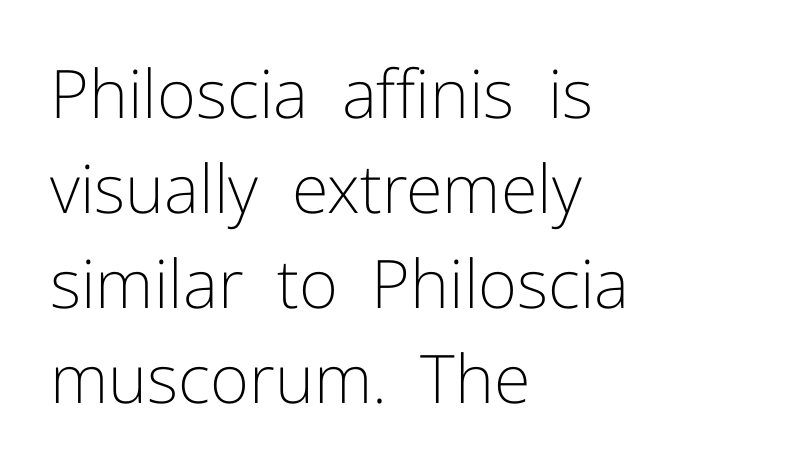
Unlike a traditional serif, this face leaves its strokes unadorned. Whoever set this chose a conventional vertical rhythm. Heft: none added — not bold. Note the varied advance widths — an 'i' is clearly narrower than an 'm'.
